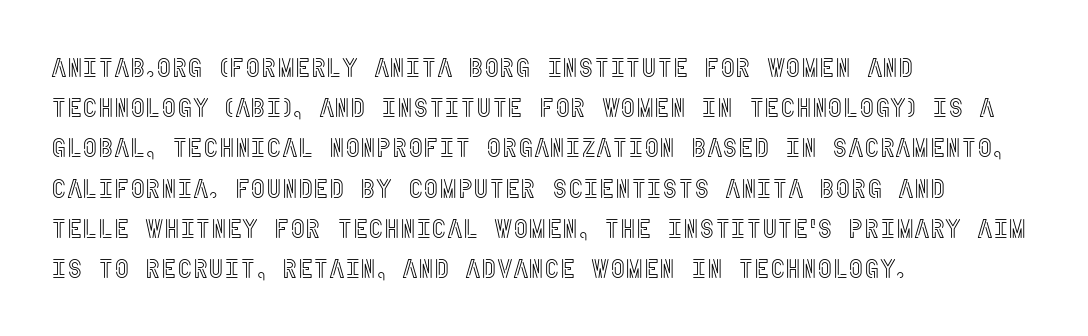
Summary of vertical rhythm: regular, with standard interline spacing. No italicization has been applied; the sample stays upright. One-word summary of the alignment: left. The line texture is even and compact thanks to regular tracking. The space directly below the letters is spotless.
